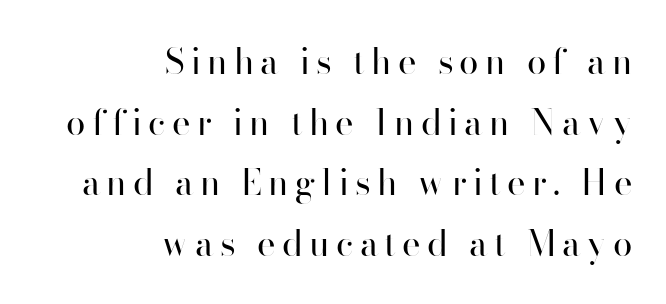
{"serif": "no", "italic": "no", "bold": "no", "weight": "regular", "width": "normal", "stroke_contrast": "high", "x_height": "small", "monospaced": "no", "underline": "no", "align": "right", "line_spacing_ratio": 1.73, "glyph_px": 35}
